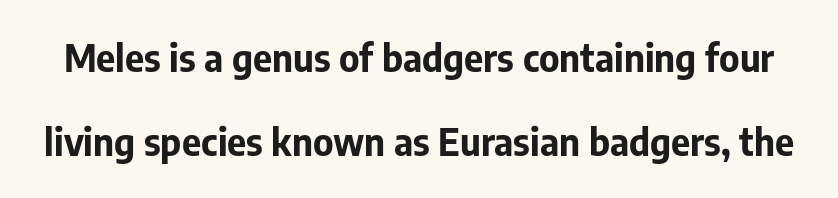
Students, this is bold: see how much ink each stroke carries. Lines of text with bare space underneath. The horizontal fit of the characters is conventional and even. Successive baselines arrive slowly, with a big drop between each. Looks like regular typesetting: each glyph gets only the width it needs. A typesetter would label this face a sans.
